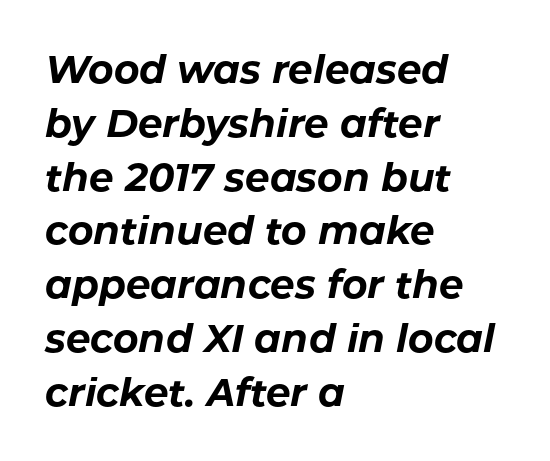
The image shows 39 px bold type, italic (leaning right); set left-aligned, normal line spacing (1.38x), normal letter spacing, not underlined; low stroke contrast and a medium x-height.
